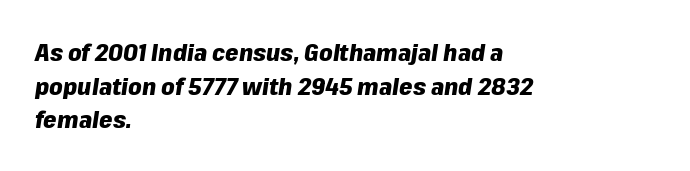
{"italic": "yes", "lean": "right", "slant_degrees": 8, "bold": "yes", "underline": "no", "align": "left", "line_spacing": "normal", "line_spacing_ratio": 1.4, "letter_spacing": "normal", "letter_spacing_em": 0.0, "glyph_px": 24}
